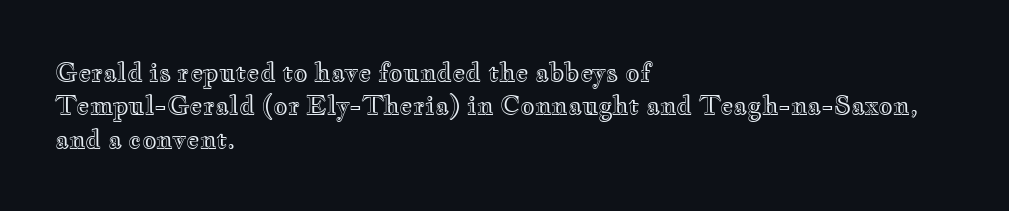
Students, observe: this is what conventionally led text looks like. Observe the ordinary spacing: letters are neighbours, not strangers. Designer's note — italics off, roman on. The specimen omits any rule beneath the text block's lines.
